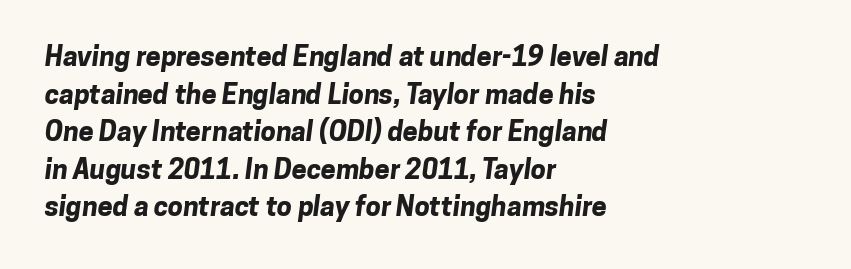
The horizontal fit of the characters is conventional and even. Line starts are locked; line ends wander. Line spacing here is normal. Anything drawn beneath the words? Only blank space.
